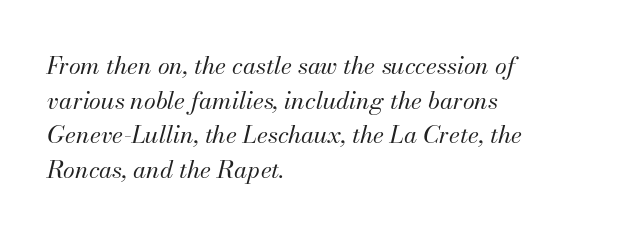
Q: Is the text bold? A: No.
Q: Is the text italic (slanted)? A: Yes, it leans right by about 13 degrees.
Q: Is the text underlined? A: No.
Q: How is the paragraph aligned? A: Left-aligned.
Q: Is the spacing between letters normal or unusually wide? A: Normal.
Q: Is the spacing between lines tight, normal or loose? A: Normal.
